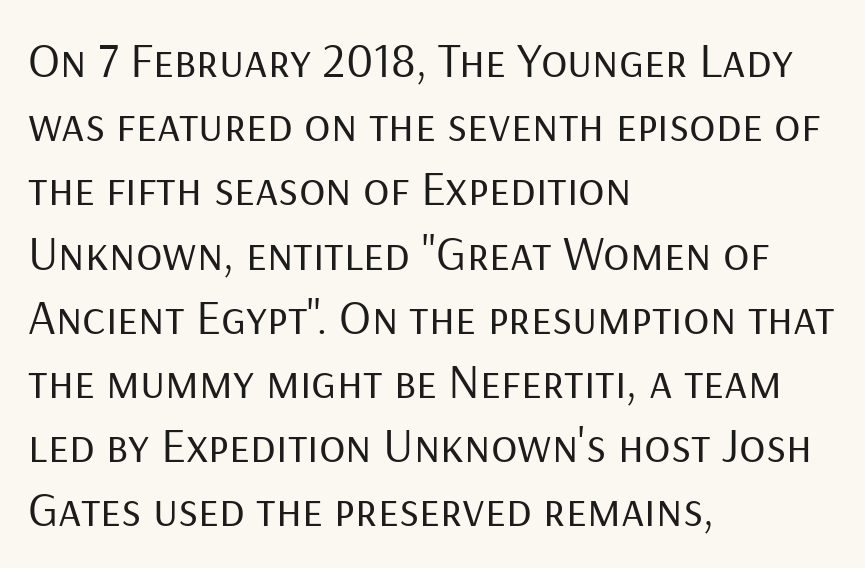
Q: Is the text bold? A: No.
Q: Is the text italic (slanted)? A: No, it is upright.
Q: Is the typeface a serif or a sans-serif typeface? A: Sans-serif.
Q: Is the text underlined? A: No.
Q: How is the paragraph aligned? A: Left-aligned.
Q: Is the spacing between letters normal or unusually wide? A: Normal.
Q: Is the spacing between lines tight, normal or loose? A: Normal.
Q: Width (condensed, normal, or wide)? A: Normal.
Q: Stroke contrast? A: Low.
Q: x-height? A: Medium.
Q: Monospaced? A: No.
